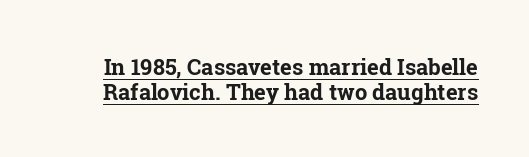
{"italic": "no", "bold": "yes", "underline": "yes", "line_spacing": "tight", "line_spacing_ratio": 1.13, "letter_spacing": "normal", "letter_spacing_em": 0.0, "glyph_px": 22}
